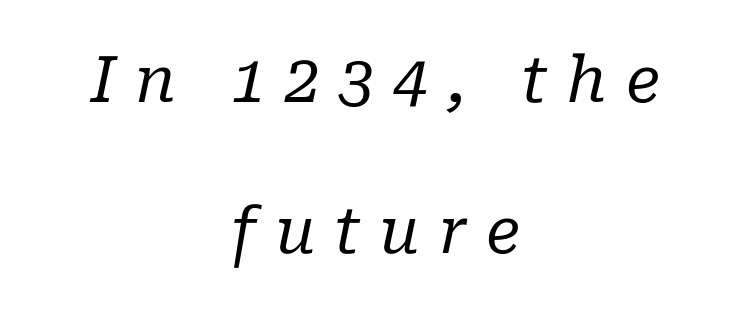
The image shows 63 px regular-weight serif type, italic (leaning right); set centered, loose line spacing (2.4x), unusually wide letter spacing (+0.3 em), not underlined; low stroke contrast and a medium x-height.
